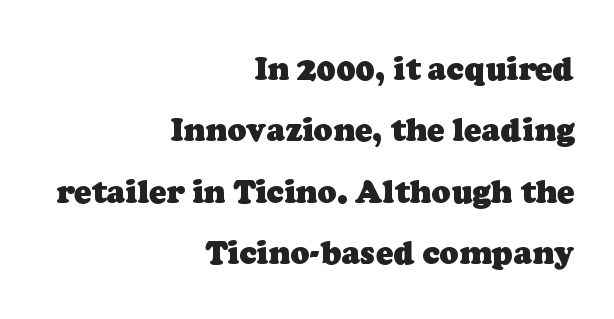
Q: Is the text bold? A: Yes.
Q: Is the typeface a serif or a sans-serif typeface? A: Serif.
Q: Is the text underlined? A: No.
Q: How is the paragraph aligned? A: Right-aligned.
Q: Is the spacing between letters normal or unusually wide? A: Normal.
Q: Is the spacing between lines tight, normal or loose? A: Loose.
Q: Width (condensed, normal, or wide)? A: Normal.
Q: Stroke contrast? A: Low.
Q: x-height? A: Medium.
Q: Monospaced? A: No.
